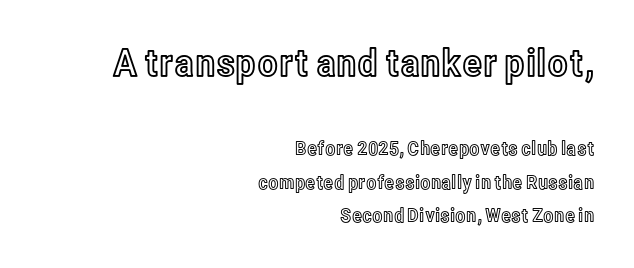
The image shows 38 px condensed type, upright; set right-aligned, line spacing 1.76x, normal letter spacing, not underlined; the first (top) block is 2.0x larger; a medium x-height.
